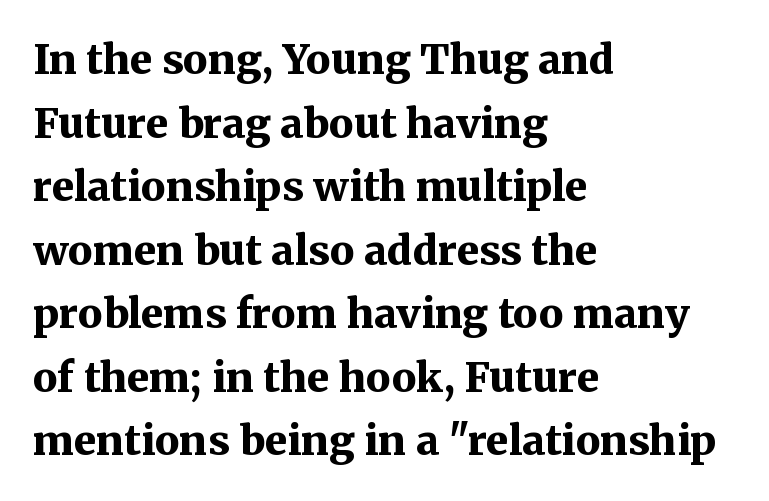
Line starts are locked; line ends wander. These lines sit exactly where default settings would place them. The characters look thick and weighty, a clear bold. The passage shown is typeset with a serif family. The lettering stays uniformly vertical, giving the passage a roman look. Beneath every word, the page is bare.
